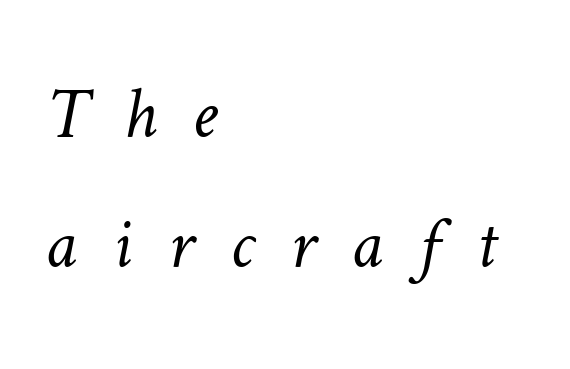
The image shows 73 px light type; set left-aligned, line spacing 1.78x, unusually wide letter spacing (+0.49 em), not underlined; low stroke contrast and a medium x-height.
